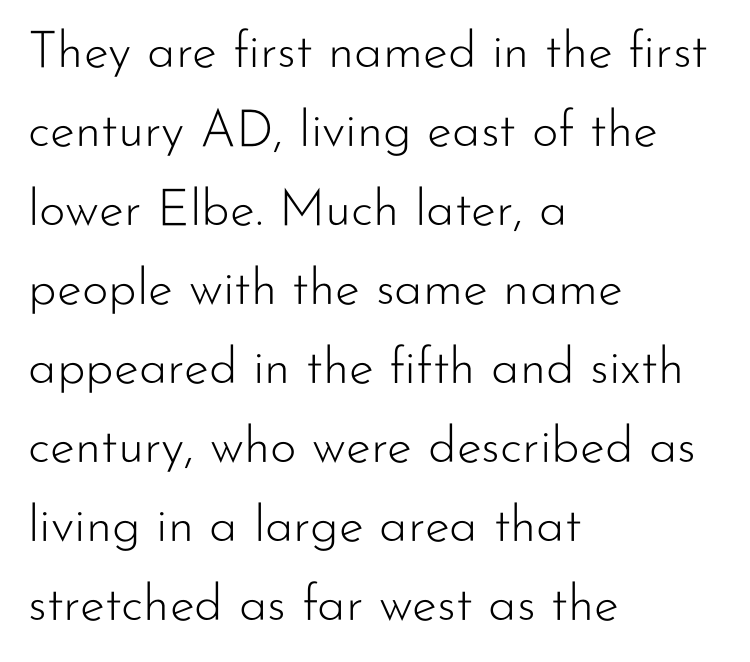
{"serif": "no", "italic": "no", "bold": "no", "weight": "light", "width": "normal", "stroke_contrast": "low", "x_height": "small", "monospaced": "no", "underline": "no", "align": "left", "line_spacing": "normal", "line_spacing_ratio": 1.55, "letter_spacing": "normal", "letter_spacing_em": 0.0, "glyph_px": 51}
